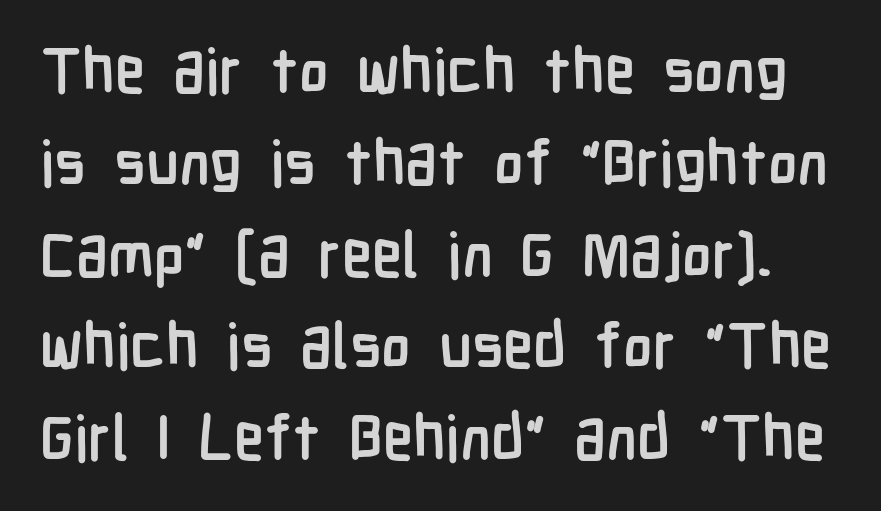
Stroke terminals: plain, sans-serif. As a designer I'd log this as weight 700, bold. No italicization has been applied; the sample stays upright. Check under the words: just untouched page. Compared with typical paragraphs, the rows here are spaced about the same.
